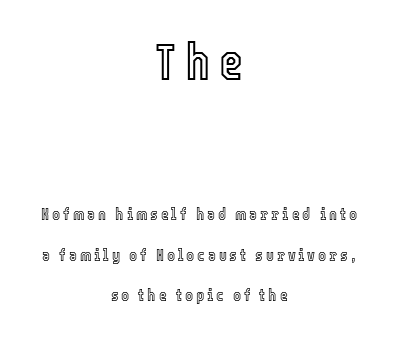
Is there any slant? The stems are plumb. The leading is generous, giving the passage an open texture. Each letter keeps its own natural width here, so spacing adapts to shape. Look at the glyph heights: the upper group is clearly the bigger setting. Underline: absent. Notice how the passage keeps no hard edge, just a central spine.
